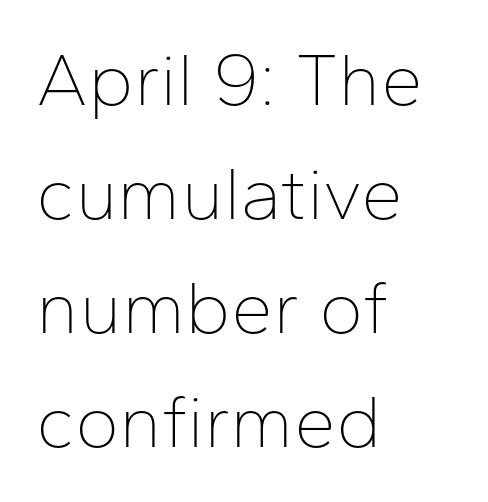
The cut favours lightness, reaching ordinary text weight at its darkest. A typesetter would label this face a sans. Tracking here is standard; glyphs follow each other at the usual distance. Each letter keeps its own natural width here, so spacing adapts to shape. Every character sits straight up, as roman type does. The rendering anchors every line to the left-hand side.
